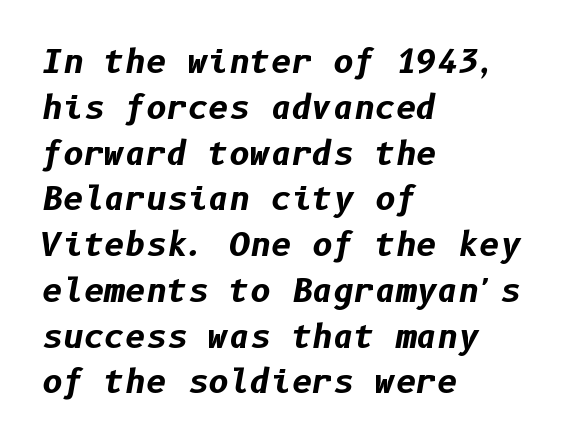
The image shows 32 px bold type, italic (leaning right); set left-aligned, normal line spacing (1.43x), normal letter spacing, not underlined; low stroke contrast and a medium x-height.
